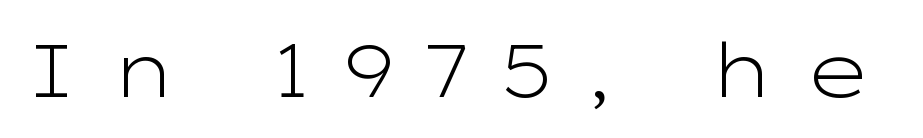
Check under the words: just untouched page. The font sits on the lighter half of the weight spectrum, regular included. Look at the bottom of the vertical strokes: they stop flat, with no serifs. Each letter keeps its own natural width here, so spacing adapts to shape. Rendered with straight, roman letterforms. Caption: expanded tracking, letters set apart.
